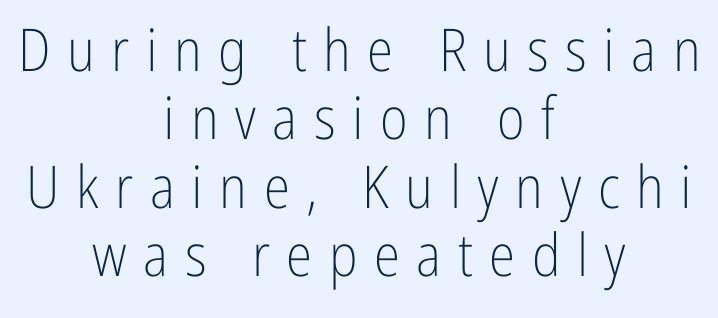
Each word looks stretched out because of the extra space between its letters. Caption: face not bold, strokes unweighted. These lines are rendered in a variable-pitch font. Compared with a flush-left layout, this one balances lines on the center instead. Glance below the letters and you will spot only blank space.
